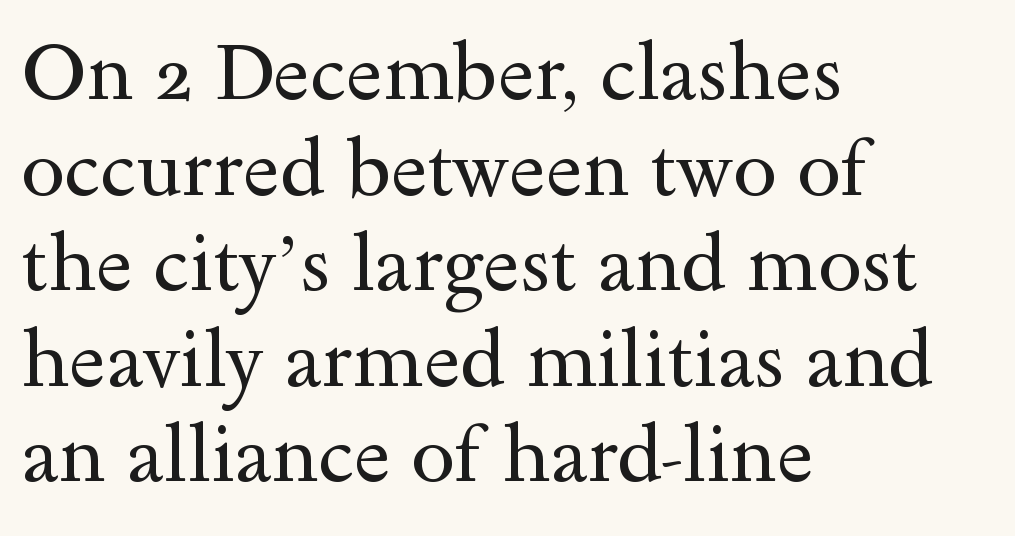
{"serif": "yes", "italic": "no", "bold": "no", "weight": "regular", "width": "wide", "x_height": "small", "monospaced": "no", "underline": "no", "align": "left", "line_spacing_ratio": 1.21, "letter_spacing": "normal", "letter_spacing_em": 0.0, "glyph_px": 79}
